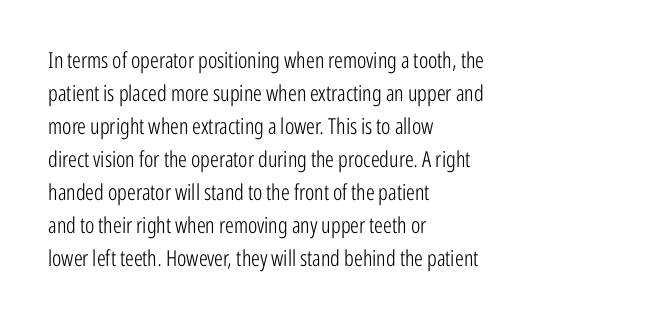
Q: Is the text bold? A: No.
Q: Is the text italic (slanted)? A: No, it is upright.
Q: Is the text underlined? A: No.
Q: How is the paragraph aligned? A: Left-aligned.
Q: Is the spacing between letters normal or unusually wide? A: Normal.
Q: Is the spacing between lines tight, normal or loose? A: Normal.
